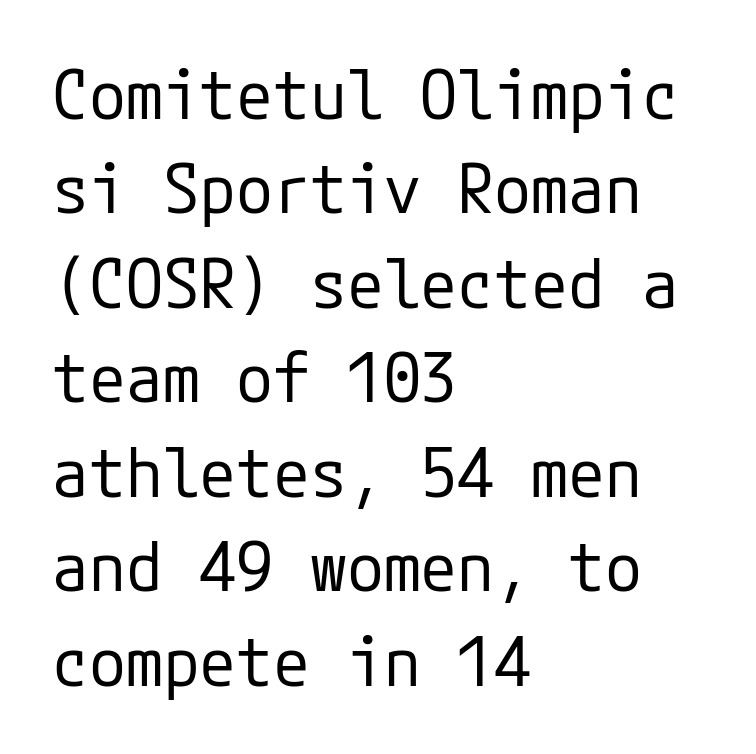
The image shows 67 px regular-weight sans-serif type, upright; set left-aligned, normal line spacing (1.41x), normal letter spacing, not underlined; low stroke contrast and a medium x-height.
